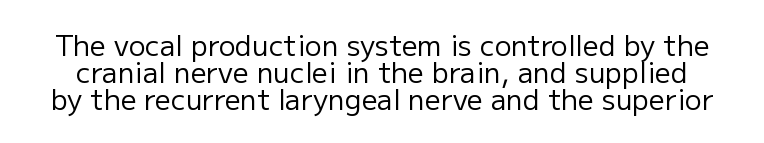
{"serif": "no", "italic": "no", "bold": "no", "weight": "regular", "width": "normal", "stroke_contrast": "low", "x_height": "medium", "monospaced": "no", "underline": "no", "line_spacing": "tight", "line_spacing_ratio": 0.97, "letter_spacing": "normal", "letter_spacing_em": 0.0, "glyph_px": 28}
